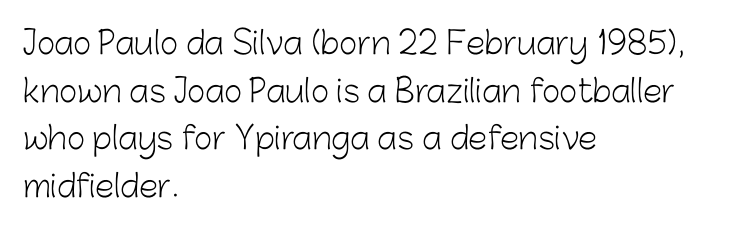
The image shows 31 px light sans-serif type, upright; set left-aligned, normal line spacing (1.54x), normal letter spacing, not underlined; low stroke contrast and a medium x-height.
